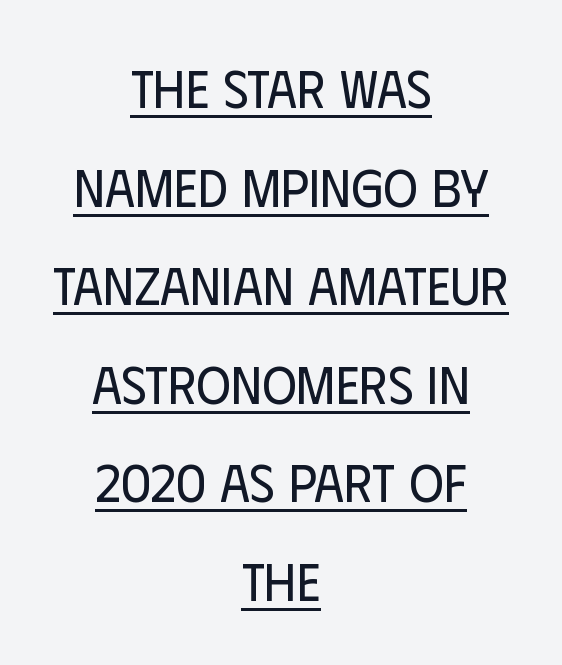
Q: Is the text bold? A: No.
Q: Is the text italic (slanted)? A: No, it is upright.
Q: Is the typeface a serif or a sans-serif typeface? A: Sans-serif.
Q: Is the text underlined? A: Yes.
Q: How is the paragraph aligned? A: Centered.
Q: Is the spacing between letters normal or unusually wide? A: Normal.
Q: Width (condensed, normal, or wide)? A: Condensed.
Q: Stroke contrast? A: Low.
Q: x-height? A: Large.
Q: Monospaced? A: No.
